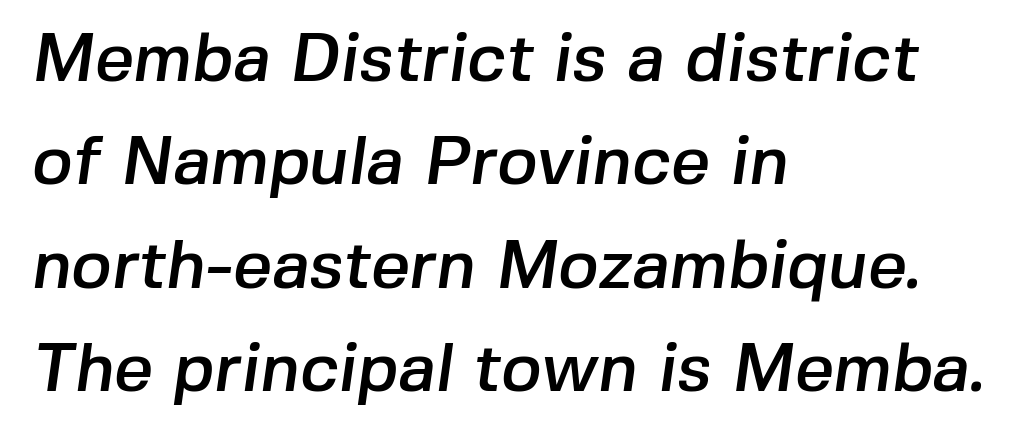
The image shows 68 px sans-serif type; set left-aligned, normal line spacing (1.52x), normal letter spacing, not underlined; low stroke contrast and a medium x-height.
